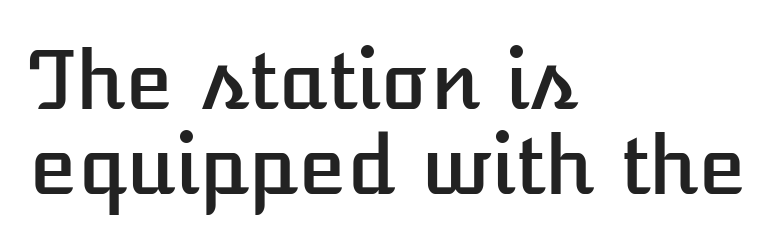
The image shows 79 px text type, upright; set left-aligned, tight line spacing (1.08x), normal letter spacing, not underlined; low stroke contrast and a medium x-height.
